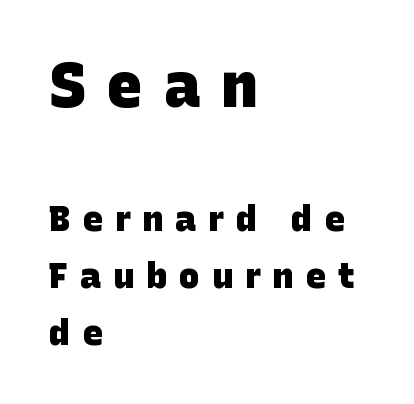
{"serif": "no", "bold": "yes", "weight": "heavy", "width": "normal", "stroke_contrast": "low", "x_height": "large", "monospaced": "no", "underline": "no", "align": "left", "line_spacing": "normal", "line_spacing_ratio": 1.63, "letter_spacing": "wide", "letter_spacing_em": 0.34, "larger_block": "first", "size_ratio": 1.74, "glyph_px": 61}
